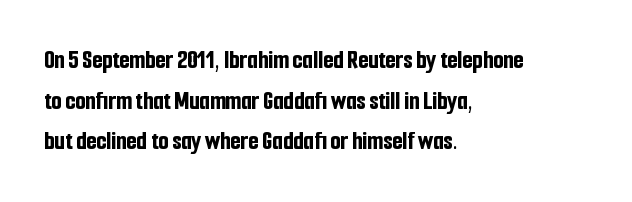
{"italic": "no", "bold": "yes", "underline": "no", "align": "left", "line_spacing": "normal", "line_spacing_ratio": 1.56, "letter_spacing": "normal", "letter_spacing_em": 0.0, "glyph_px": 26}
